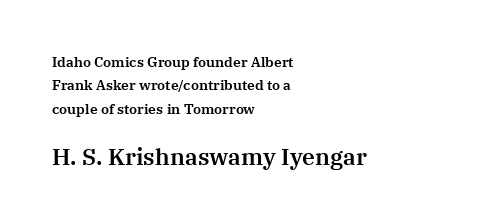
Q: Is the text italic (slanted)? A: No, it is upright.
Q: Is the text underlined? A: No.
Q: How is the paragraph aligned? A: Left-aligned.
Q: Is the spacing between letters normal or unusually wide? A: Normal.
Q: Is the spacing between lines tight, normal or loose? A: Normal.
Q: Which block of text is set in a larger size, the first (top) or the second (bottom)? A: The second (bottom) one.
